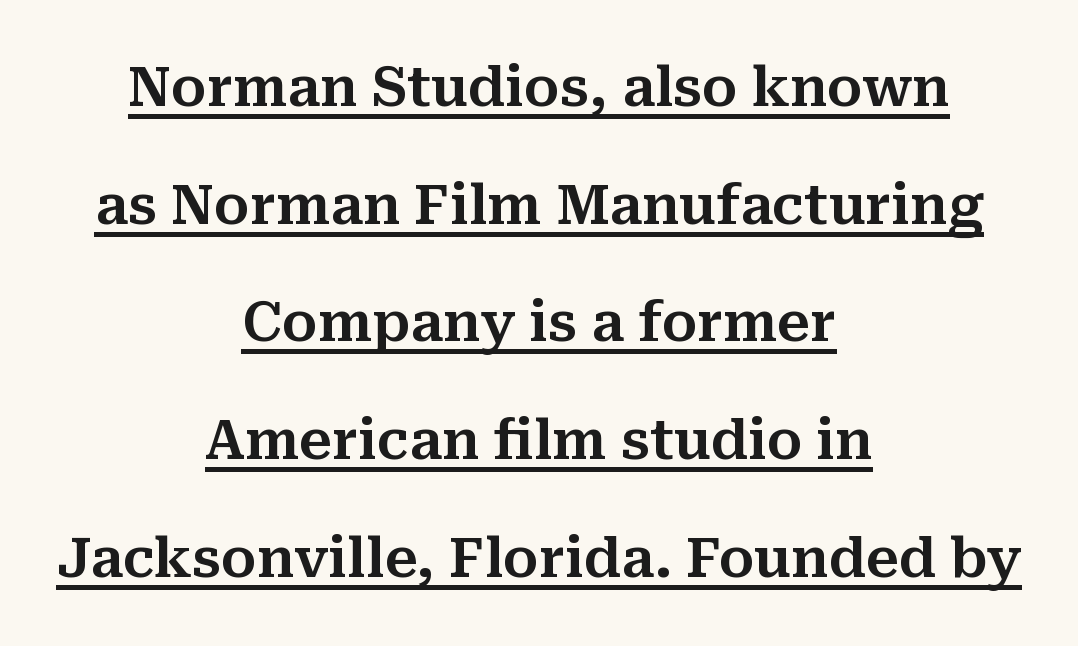
The image shows 54 px serif type, upright; set centered, loose line spacing (2.18x), normal letter spacing, underlined; medium stroke contrast and a medium x-height.
